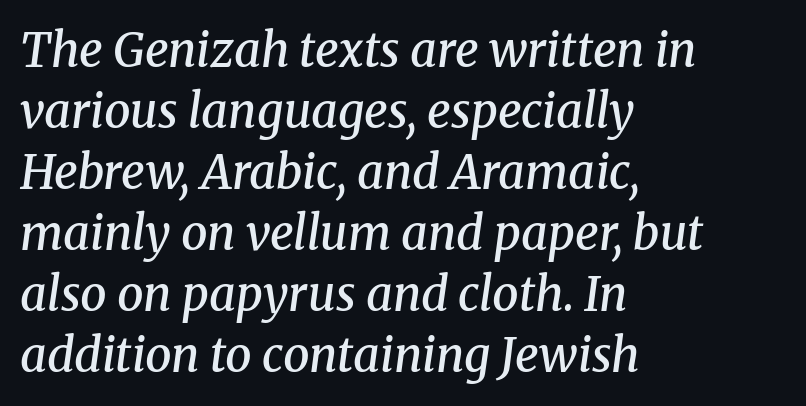
{"serif": "yes", "italic": "yes", "lean": "right", "slant_degrees": 8, "bold": "semi", "weight": "semibold", "width": "normal", "stroke_contrast": "medium", "x_height": "medium", "monospaced": "no", "underline": "no", "align": "left", "line_spacing": "normal", "line_spacing_ratio": 1.3, "letter_spacing": "normal", "letter_spacing_em": 0.0, "glyph_px": 47}
